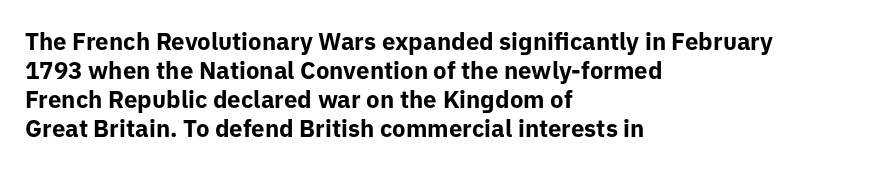
Bold? Absolutely — the strokes are thick and heavy. These lines are set flush left with a ragged right edge. Each row of text sits above clean, open space. There is no visible air inserted between adjacent glyphs. The type sits square on the baseline with zero lean.
